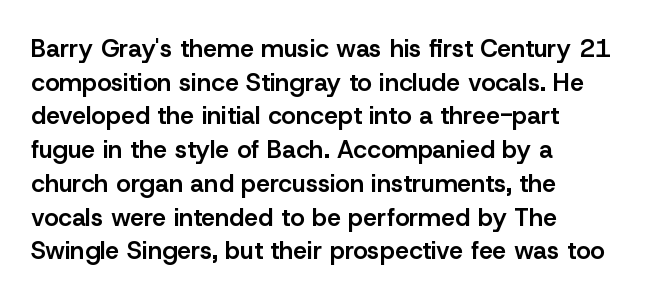
The image shows 25 px text type, upright; set left-aligned, normal line spacing (1.35x), normal letter spacing, not underlined.
